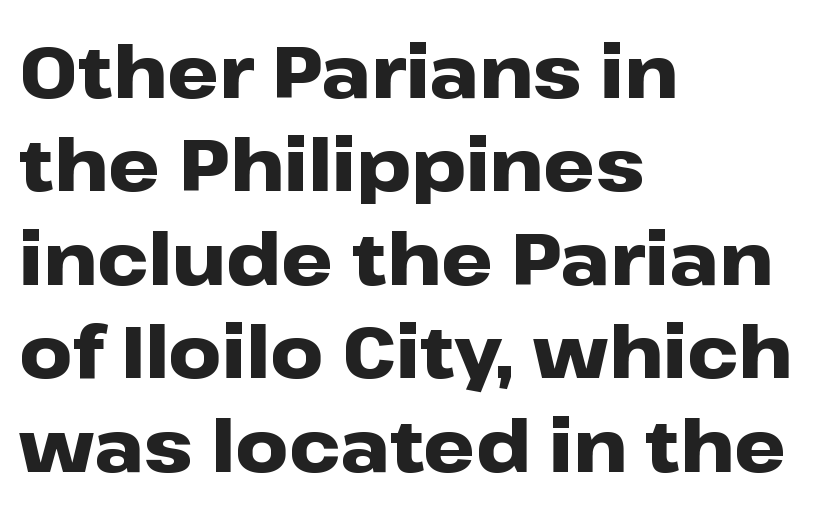
{"serif": "no", "italic": "no", "bold": "yes", "weight": "heavy", "width": "wide", "stroke_contrast": "low", "x_height": "medium", "monospaced": "no", "underline": "no", "align": "left", "line_spacing": "normal", "line_spacing_ratio": 1.28, "letter_spacing": "normal", "letter_spacing_em": 0.0, "glyph_px": 73}
